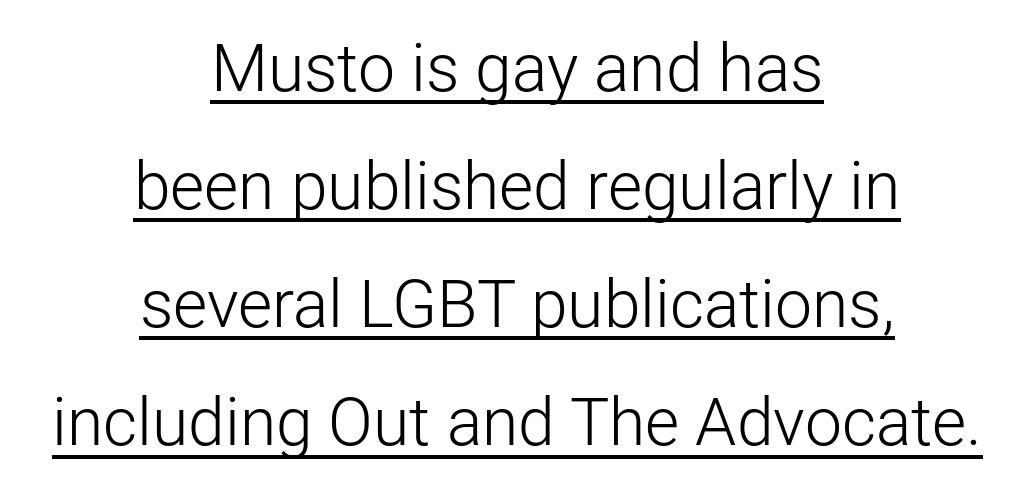
Q: Is the text bold? A: No.
Q: Is the text italic (slanted)? A: No, it is upright.
Q: Is the typeface a serif or a sans-serif typeface? A: Sans-serif.
Q: Is the text underlined? A: Yes.
Q: How is the paragraph aligned? A: Centered.
Q: Is the spacing between letters normal or unusually wide? A: Normal.
Q: Width (condensed, normal, or wide)? A: Normal.
Q: Stroke contrast? A: Low.
Q: x-height? A: Medium.
Q: Monospaced? A: No.
